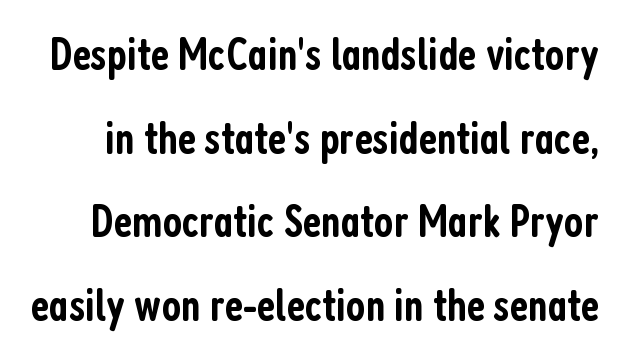
Each word holds together tightly as a unit, with standard inter-letter gaps. Spacing verdict: proportional, widths tailored to each character. The lettering stays uniformly vertical, giving the passage a roman look. Observe the absence of serifs on each vertical stroke in this sample. In terms of weight, the rendering is demibold, just under bold.
